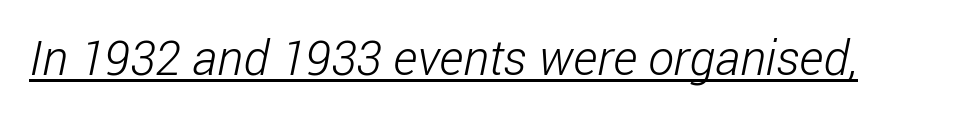
{"serif": "no", "bold": "no", "weight": "light", "width": "condensed", "stroke_contrast": "low", "x_height": "medium", "monospaced": "no", "underline": "yes", "letter_spacing": "normal", "letter_spacing_em": 0.0, "glyph_px": 49}
